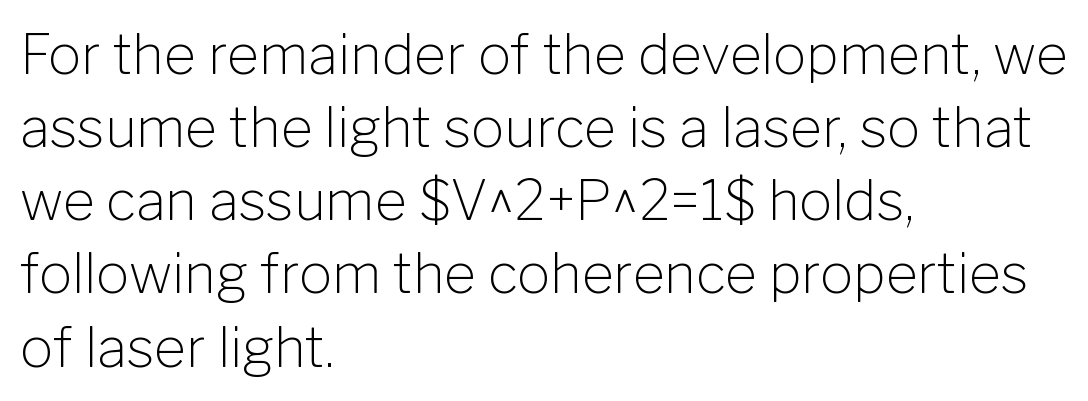
Q: Is the text bold? A: No.
Q: Is the text italic (slanted)? A: No, it is upright.
Q: Is the typeface a serif or a sans-serif typeface? A: Sans-serif.
Q: Is the text underlined? A: No.
Q: How is the paragraph aligned? A: Left-aligned.
Q: Is the spacing between letters normal or unusually wide? A: Normal.
Q: Is the spacing between lines tight, normal or loose? A: Normal.
Q: Width (condensed, normal, or wide)? A: Normal.
Q: Stroke contrast? A: Low.
Q: x-height? A: Medium.
Q: Monospaced? A: No.
